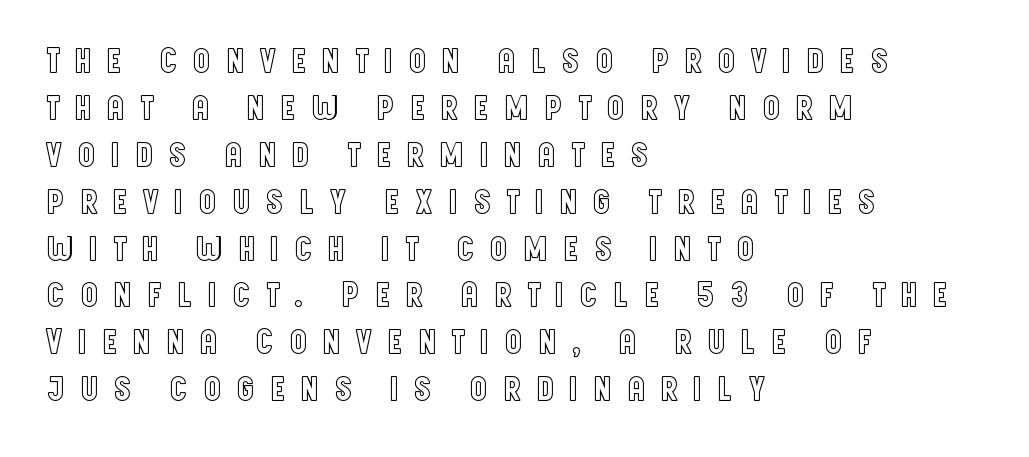
The image shows 35 px condensed type, upright; set left-aligned, normal line spacing (1.34x), unusually wide letter spacing (+0.42 em), not underlined; a large x-height.
